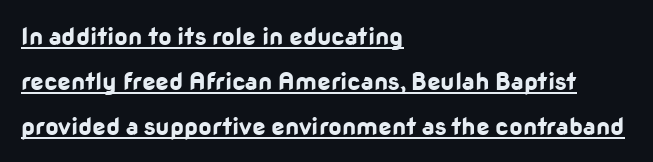
The image shows 24 px bold type, upright; set left-aligned, line spacing 1.87x, normal letter spacing, underlined.
